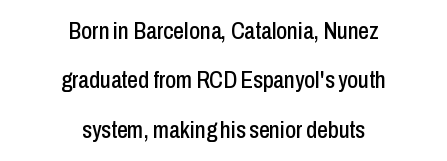
The image shows 24 px text type, upright; set centered, loose line spacing (2.06x), normal letter spacing, not underlined.
